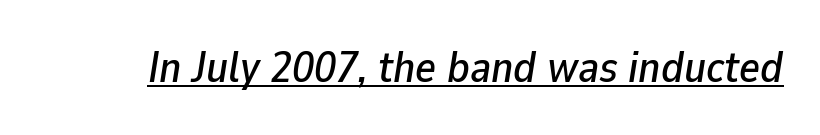
{"italic": "yes", "lean": "right", "slant_degrees": 9, "width": "normal", "stroke_contrast": "low", "x_height": "medium", "monospaced": "no", "underline": "yes", "letter_spacing": "normal", "letter_spacing_em": 0.0, "glyph_px": 44}
